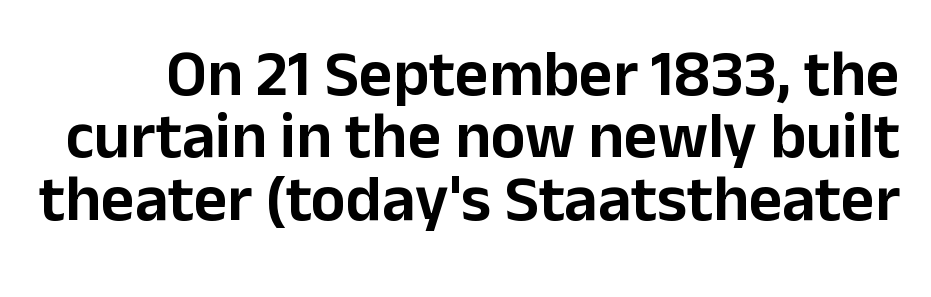
{"serif": "no", "italic": "no", "width": "normal", "stroke_contrast": "low", "x_height": "medium", "monospaced": "no", "underline": "no", "line_spacing": "tight", "line_spacing_ratio": 0.96, "letter_spacing": "normal", "letter_spacing_em": 0.0, "glyph_px": 65}
